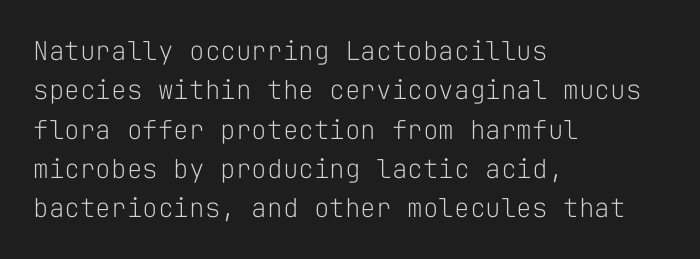
A typesetter would mark this as roman, not italic. Does the leading feel generous? No, just average. The typesetter chose a ragged-right arrangement here. The gaps between neighbouring characters are ordinary and unremarkable. Is this a heavy cut? Hardly; it is regular or lighter. The space directly below the letters is spotless.
